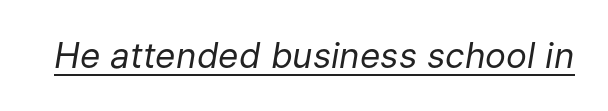
The image shows 35 px regular-weight type, italic (leaning right); set normal letter spacing, underlined; low stroke contrast and a medium x-height.
